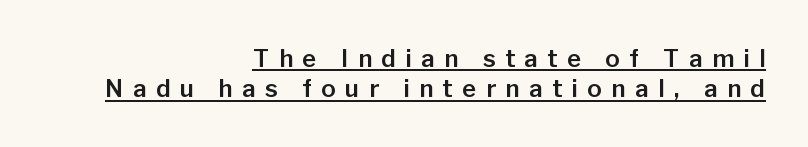
Students, observe: this is what conventionally led text looks like. Quick note: underline on. Short note: letters widely spaced. This sample is right-justified, so line beginnings fall wherever the words allow.
